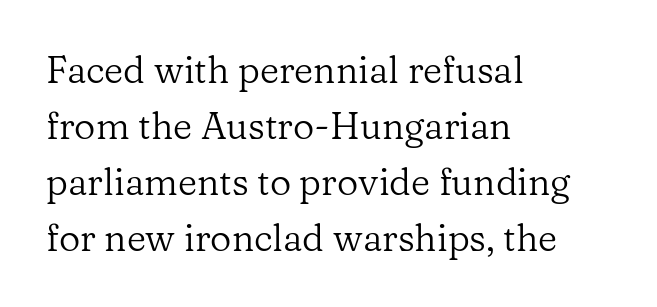
Q: Is the text bold? A: No.
Q: Is the text italic (slanted)? A: No, it is upright.
Q: Is the typeface a serif or a sans-serif typeface? A: Serif.
Q: Is the text underlined? A: No.
Q: How is the paragraph aligned? A: Left-aligned.
Q: Is the spacing between letters normal or unusually wide? A: Normal.
Q: Is the spacing between lines tight, normal or loose? A: Normal.
Q: Width (condensed, normal, or wide)? A: Normal.
Q: Stroke contrast? A: Low.
Q: x-height? A: Medium.
Q: Monospaced? A: No.
